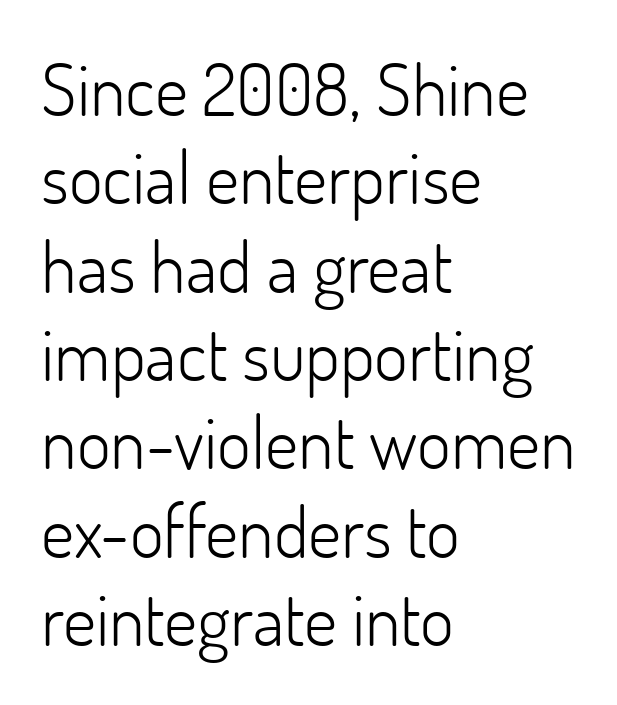
The image shows 73 px light sans-serif type, upright; set left-aligned, line spacing 1.21x, normal letter spacing, not underlined; low stroke contrast and a small x-height.
